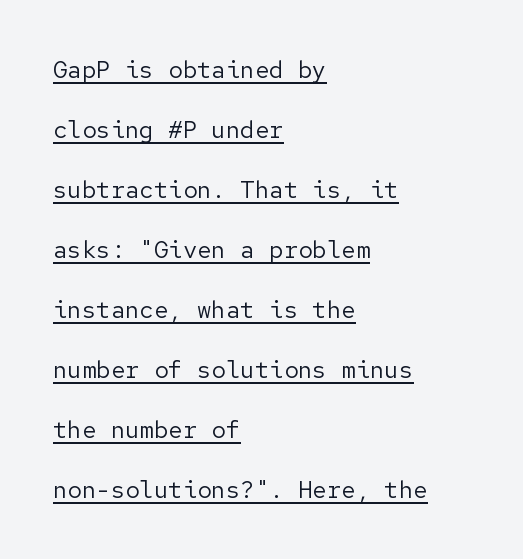
Reading down the column, the eye jumps a long way to each next line. Notice how a bar underscores the lettering throughout. The rendering keeps characters at their native spacing. Does the copy run flush right? No — it runs flush left.
